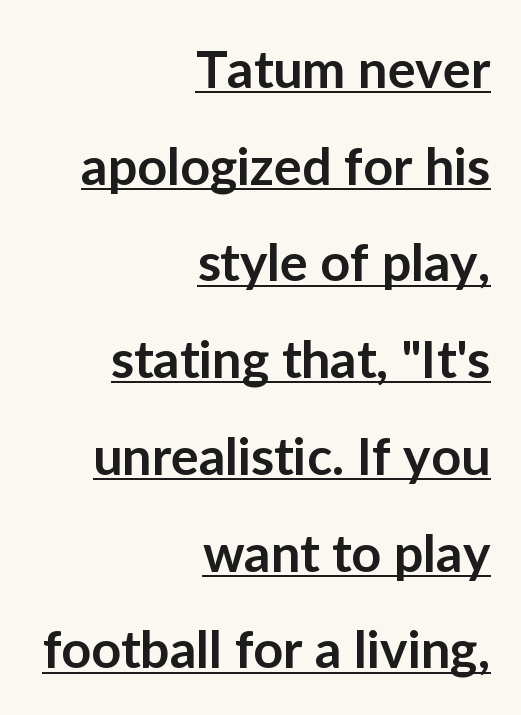
{"serif": "no", "italic": "no", "bold": "semi", "weight": "semibold", "width": "normal", "stroke_contrast": "low", "x_height": "medium", "monospaced": "no", "underline": "yes", "align": "right", "line_spacing_ratio": 1.86, "letter_spacing": "normal", "letter_spacing_em": 0.0, "glyph_px": 52}
